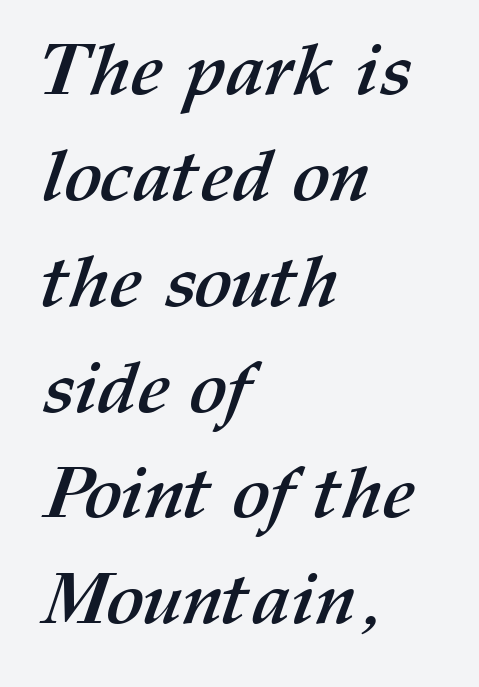
{"bold": "yes", "weight": "semibold", "width": "normal", "stroke_contrast": "medium", "x_height": "medium", "monospaced": "no", "underline": "no", "align": "left", "line_spacing": "normal", "line_spacing_ratio": 1.47, "letter_spacing": "normal", "letter_spacing_em": 0.0, "glyph_px": 72}
